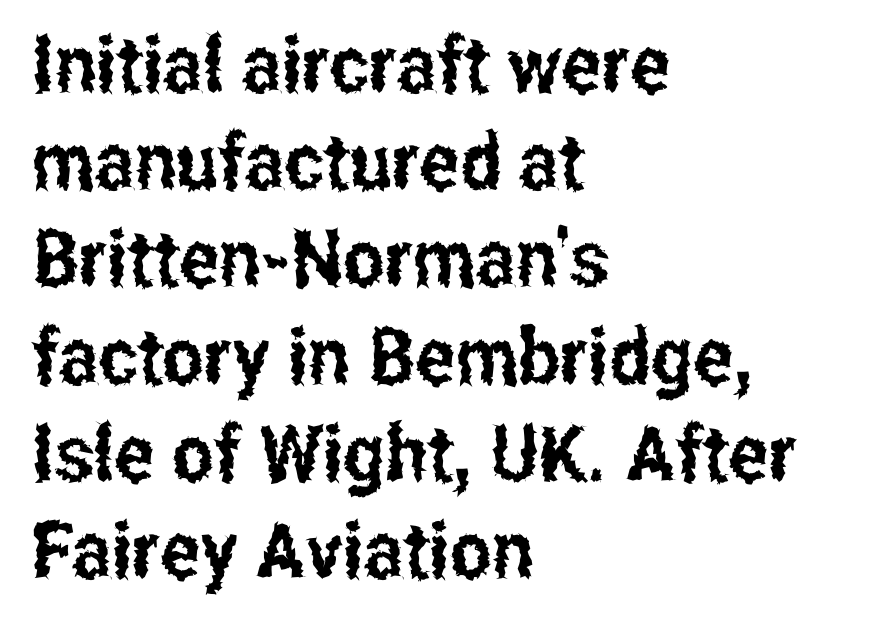
Words float on clear page, feet unadorned. Here the glyphs are tracked normally, forming tight word shapes. Quick note: not italic, upright. To sum up the face: it is a sans, with no serifs. These lines are rendered in a variable-pitch font. The paragraph has a hard left edge and a soft right edge.
